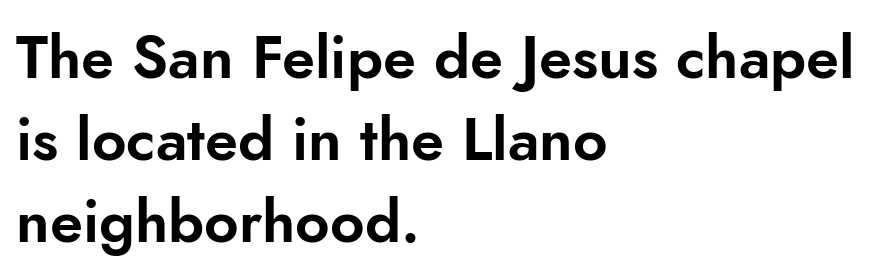
The image shows 60 px sans-serif type, upright; set left-aligned, normal line spacing (1.37x), normal letter spacing, not underlined; low stroke contrast and a small x-height.
